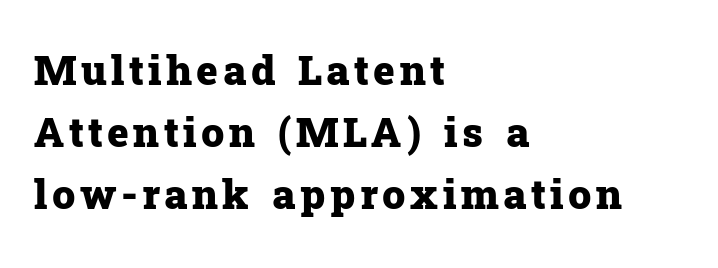
Proportional: the letters do not fall into vertical columns. Classification — serif. Typesetter's note: full bold, strokes at maximum text heaviness. Descenders are the only things crossing below the line. This sample keeps an unexceptional amount of space between lines. Notice how the passage keeps a crisp vertical edge on the left only.
